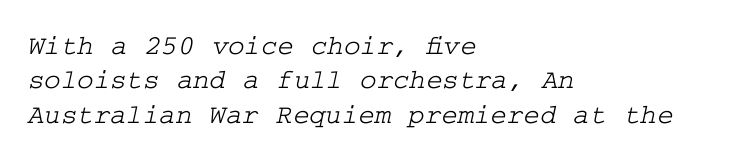
Q: Is the typeface a serif or a sans-serif typeface? A: Serif.
Q: Is the text underlined? A: No.
Q: How is the paragraph aligned? A: Left-aligned.
Q: Is the spacing between letters normal or unusually wide? A: Normal.
Q: Width (condensed, normal, or wide)? A: Wide.
Q: Stroke contrast? A: Low.
Q: x-height? A: Medium.
